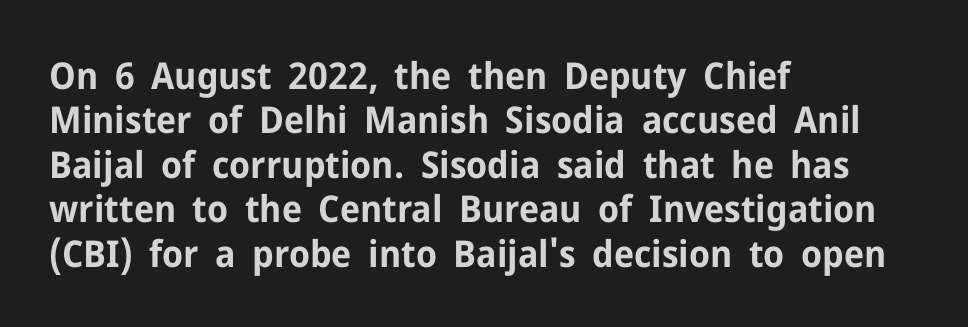
{"serif": "no", "italic": "no", "bold": "yes", "weight": "bold", "width": "normal", "stroke_contrast": "low", "x_height": "medium", "monospaced": "no", "underline": "no", "align": "left", "line_spacing_ratio": 1.2, "letter_spacing": "normal", "letter_spacing_em": 0.0, "glyph_px": 37}
